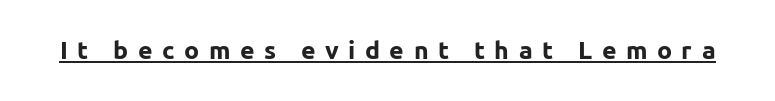
Short note: letters widely spaced. Rendered with straight, roman letterforms. The passage shown is emphatically bold. The passage shown is underscored from start to finish.
